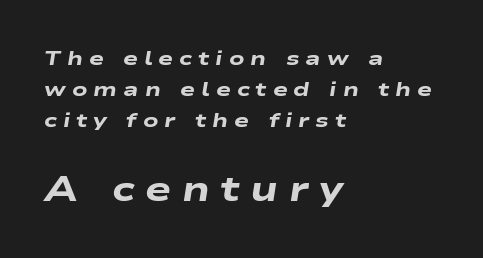
Q: Is the text bold? A: Yes.
Q: Is the text italic (slanted)? A: Yes, it leans right by about 9 degrees.
Q: Is the text underlined? A: No.
Q: How is the paragraph aligned? A: Left-aligned.
Q: Is the spacing between letters normal or unusually wide? A: Unusually wide.
Q: Is the spacing between lines tight, normal or loose? A: Normal.
Q: Which block of text is set in a larger size, the first (top) or the second (bottom)? A: The second (bottom) one.
Q: Width (condensed, normal, or wide)? A: Wide.
Q: Stroke contrast? A: Low.
Q: x-height? A: Medium.
Q: Monospaced? A: No.
